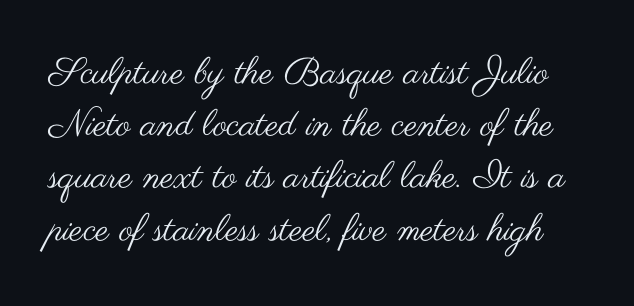
The image shows 37 px regular-weight, wide sans-serif type; set normal line spacing (1.41x), normal letter spacing, not underlined; medium stroke contrast and a small x-height.
